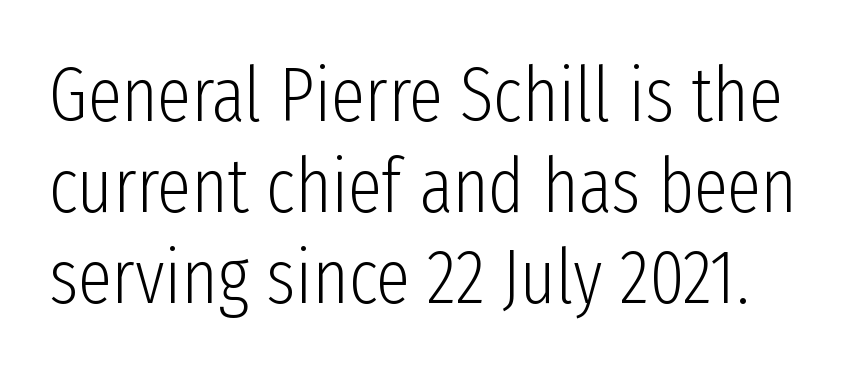
The image shows 76 px light, condensed sans-serif type, upright; set line spacing 1.2x, normal letter spacing, not underlined; low stroke contrast and a medium x-height.
